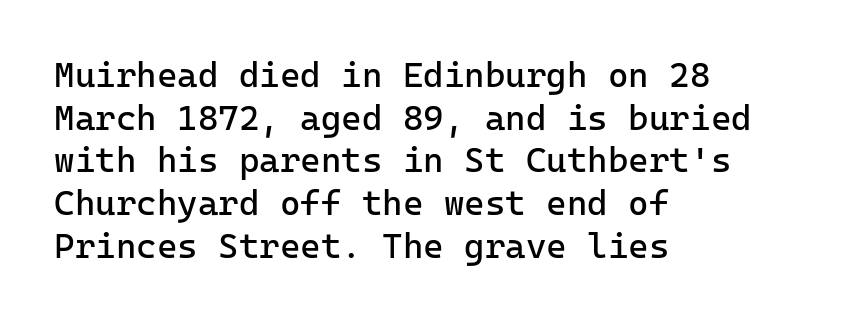
{"serif": "no", "italic": "no", "bold": "no", "weight": "regular", "width": "normal", "stroke_contrast": "low", "x_height": "medium", "monospaced": "yes", "underline": "no", "align": "left", "line_spacing_ratio": 1.22, "letter_spacing": "normal", "letter_spacing_em": 0.0, "glyph_px": 35}
